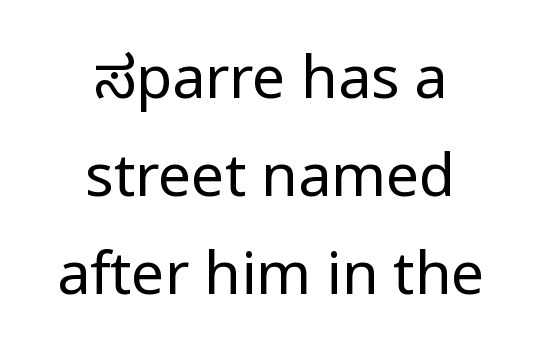
The image shows 59 px regular-weight sans-serif type, upright; set centered, normal line spacing (1.66x), normal letter spacing, not underlined; low stroke contrast and a medium x-height.
